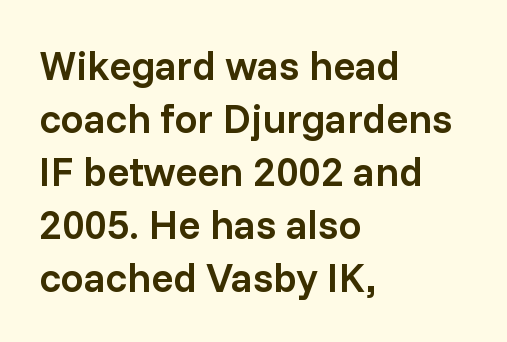
The image shows 41 px semibold sans-serif type, upright; set left-aligned, normal line spacing (1.29x), normal letter spacing, not underlined; low stroke contrast and a medium x-height.
